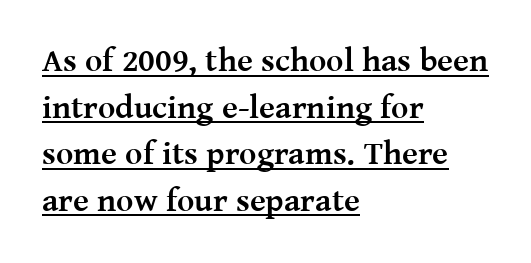
The image shows 33 px semibold serif type, upright; set left-aligned, normal line spacing (1.41x), normal letter spacing, underlined; medium stroke contrast and a medium x-height.
